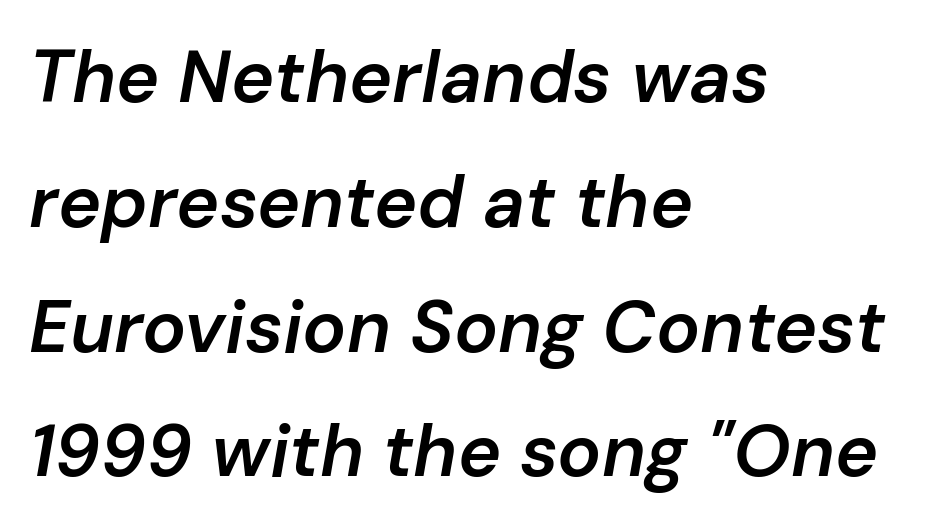
The type is set solid horizontally, with unmodified tracking. Do the characters align in a grid? No, the font is proportional. Students, this is semibold: more ink than regular, less than bold. The zone under the glyphs is completely vacant. Line beginnings align vertically; line endings do not.
